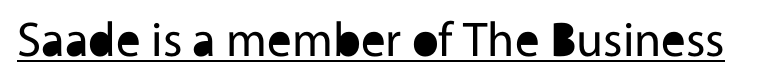
The image shows 49 px regular-weight sans-serif type, upright; set normal letter spacing, underlined; a medium x-height.
